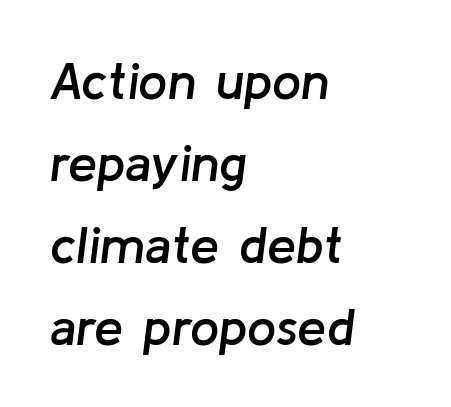
The image shows 52 px semibold type, italic (leaning right); set left-aligned, normal line spacing (1.58x), normal letter spacing, not underlined; low stroke contrast and a medium x-height.
